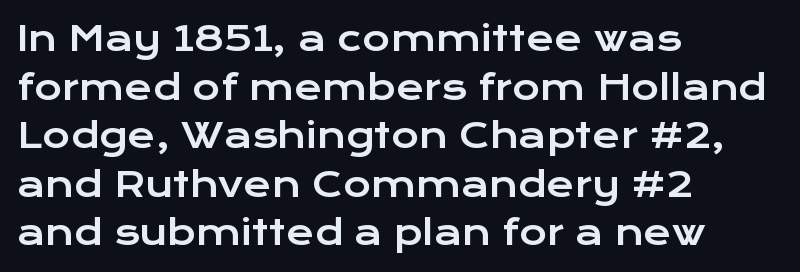
The leading is moderate, giving the passage an even texture. Descender tails drop into unmarked territory. This sample uses plain, unmodified letter spacing. A typesetter would call this proportional, since set widths differ per character.
